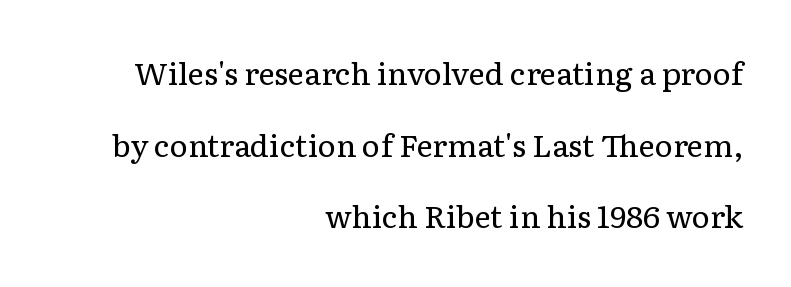
{"serif": "yes", "italic": "no", "bold": "no", "weight": "regular", "width": "normal", "stroke_contrast": "low", "x_height": "medium", "monospaced": "no", "underline": "no", "align": "right", "line_spacing": "loose", "line_spacing_ratio": 2.31, "letter_spacing": "normal", "letter_spacing_em": 0.0, "glyph_px": 31}
